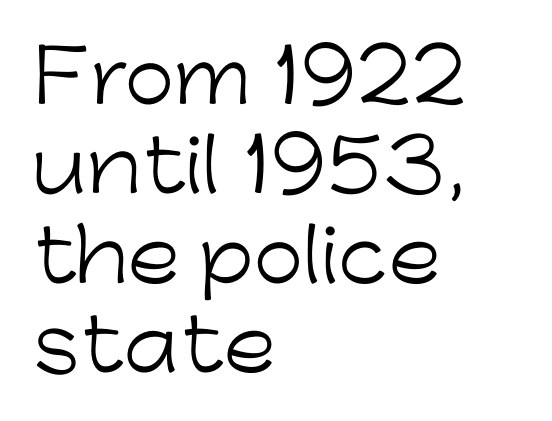
Caption: standard tracking, unaltered. A sans-serif font was chosen for this passage. Descenders hang freely into open space. Do the characters align in a grid? No, the font is proportional.
